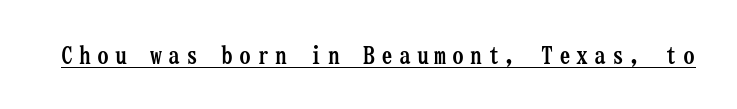
Display-style spreading of the glyphs; the letterfit is very open. Posture: vertical. Every letter is thick-stroked: bold, no question. The typesetter has applied underlining to the passage shown.
